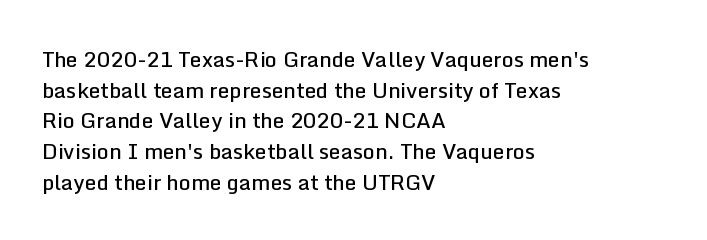
Q: Is the text bold? A: Semi-bold.
Q: Is the text italic (slanted)? A: No, it is upright.
Q: Is the text underlined? A: No.
Q: How is the paragraph aligned? A: Left-aligned.
Q: Is the spacing between letters normal or unusually wide? A: Normal.
Q: Is the spacing between lines tight, normal or loose? A: Normal.
